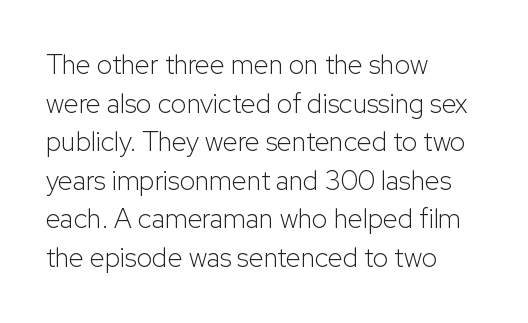
{"italic": "no", "bold": "no", "underline": "no", "align": "left", "line_spacing": "normal", "line_spacing_ratio": 1.43, "letter_spacing": "normal", "letter_spacing_em": 0.0, "glyph_px": 27}
